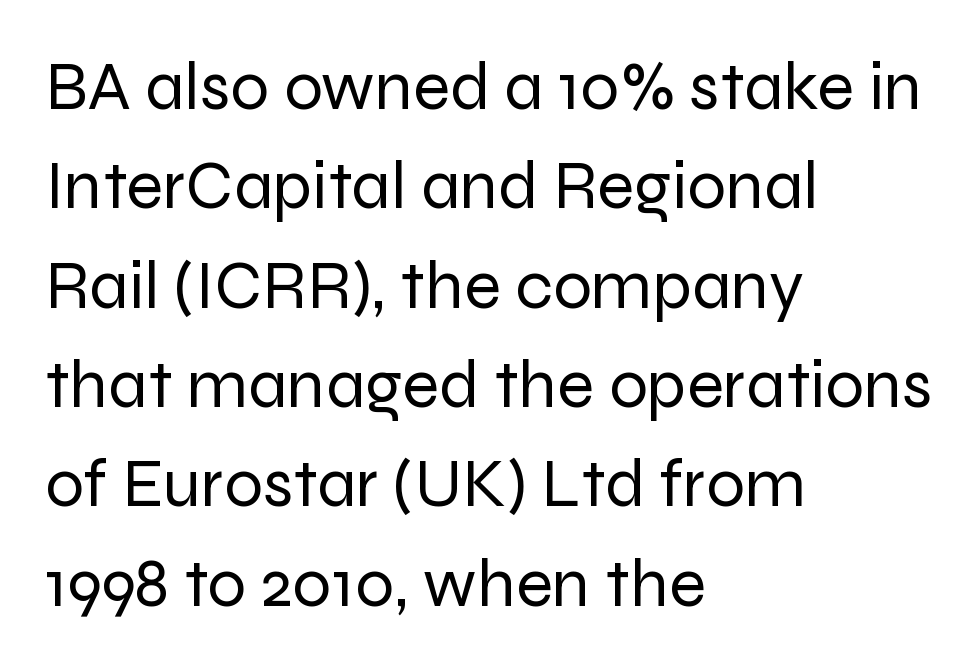
{"serif": "no", "italic": "no", "bold": "no", "weight": "regular", "width": "normal", "stroke_contrast": "low", "x_height": "medium", "monospaced": "no", "underline": "no", "align": "left", "line_spacing": "normal", "line_spacing_ratio": 1.44, "letter_spacing": "normal", "letter_spacing_em": 0.0, "glyph_px": 69}
